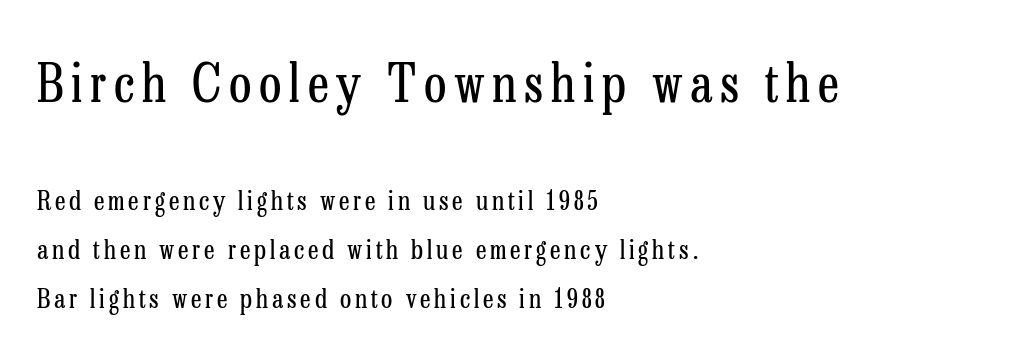
Q: Is the text bold? A: No.
Q: Is the text italic (slanted)? A: No, it is upright.
Q: Is the typeface a serif or a sans-serif typeface? A: Serif.
Q: Is the text underlined? A: No.
Q: How is the paragraph aligned? A: Left-aligned.
Q: Which block of text is set in a larger size, the first (top) or the second (bottom)? A: The first (top) one.
Q: Width (condensed, normal, or wide)? A: Condensed.
Q: Stroke contrast? A: Low.
Q: x-height? A: Medium.
Q: Monospaced? A: No.
